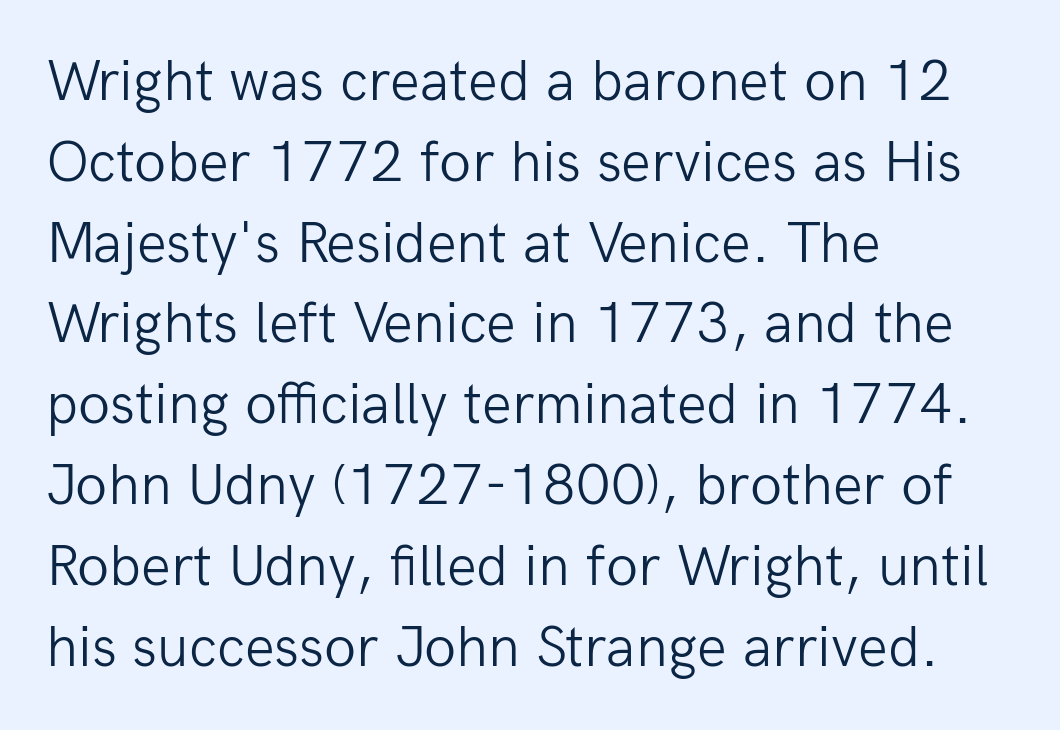
The string is rendered with underlining switched off. Glyph-to-glyph distance matches everyday printed text. Note the varied advance widths — an 'i' is clearly narrower than an 'm'. One-word summary of the alignment: left.
